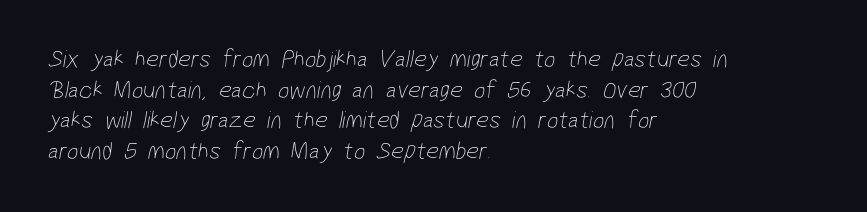
Q: Is the text bold? A: No.
Q: Is the text underlined? A: No.
Q: How is the paragraph aligned? A: Left-aligned.
Q: Is the spacing between letters normal or unusually wide? A: Normal.
